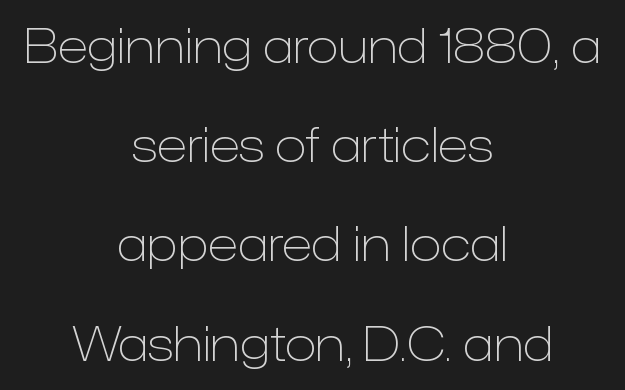
Q: Is the text bold? A: No.
Q: Is the text italic (slanted)? A: No, it is upright.
Q: Is the typeface a serif or a sans-serif typeface? A: Sans-serif.
Q: Is the text underlined? A: No.
Q: How is the paragraph aligned? A: Centered.
Q: Is the spacing between letters normal or unusually wide? A: Normal.
Q: Is the spacing between lines tight, normal or loose? A: Loose.
Q: Width (condensed, normal, or wide)? A: Normal.
Q: Stroke contrast? A: Low.
Q: x-height? A: Medium.
Q: Monospaced? A: No.
